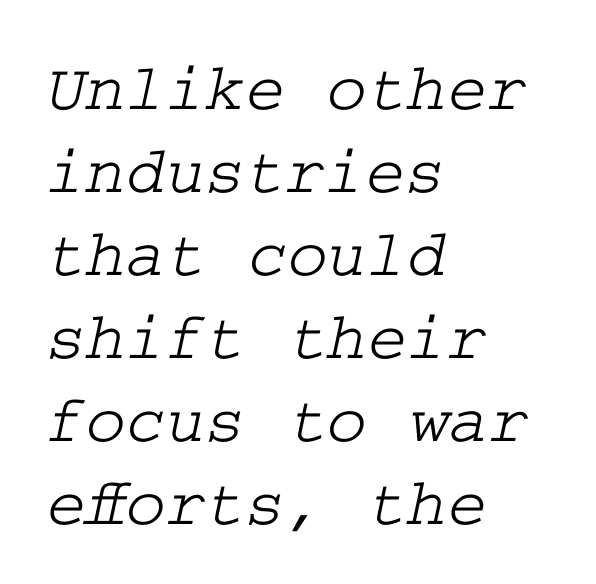
The text block is weighted toward the left margin, trailing off unevenly rightward. Tracking value appears to be zero — textbook default spacing. Is this a sans? No — the strokes have serifs. The specimen omits any rule beneath the text block's lines.
